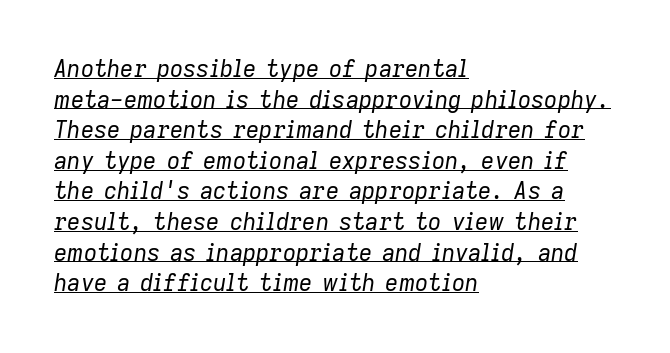
{"italic": "yes", "lean": "right", "slant_degrees": 9, "bold": "no", "underline": "yes", "align": "left", "line_spacing": "normal", "line_spacing_ratio": 1.33, "letter_spacing": "normal", "letter_spacing_em": 0.0, "glyph_px": 23}
